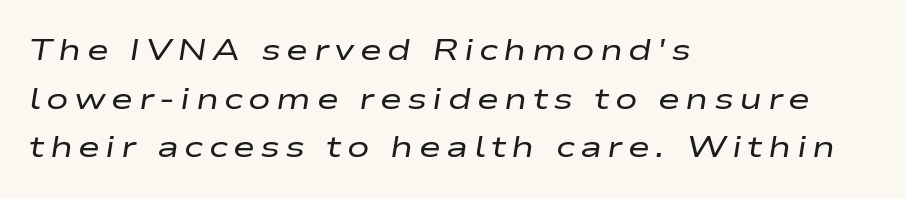
The image shows 30 px regular-weight, wide type, italic (leaning right); set left-aligned, normal line spacing (1.62x), not underlined; low stroke contrast and a medium x-height.
